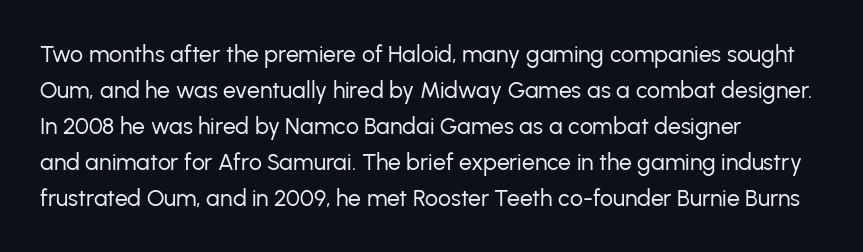
The image shows 23 px text type, upright; set left-aligned, normal line spacing (1.56x), normal letter spacing, not underlined.
